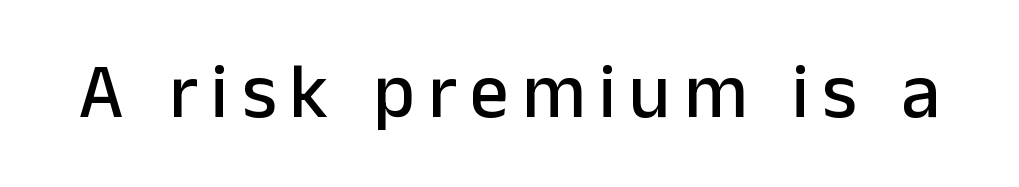
Q: Is the text italic (slanted)? A: No, it is upright.
Q: Is the typeface a serif or a sans-serif typeface? A: Sans-serif.
Q: Is the text underlined? A: No.
Q: Width (condensed, normal, or wide)? A: Normal.
Q: Stroke contrast? A: Low.
Q: x-height? A: Medium.
Q: Monospaced? A: No.
